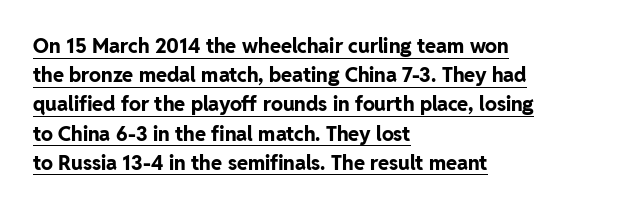
{"italic": "no", "bold": "yes", "underline": "yes", "align": "left", "line_spacing": "normal", "line_spacing_ratio": 1.46, "letter_spacing": "normal", "letter_spacing_em": 0.0, "glyph_px": 20}
